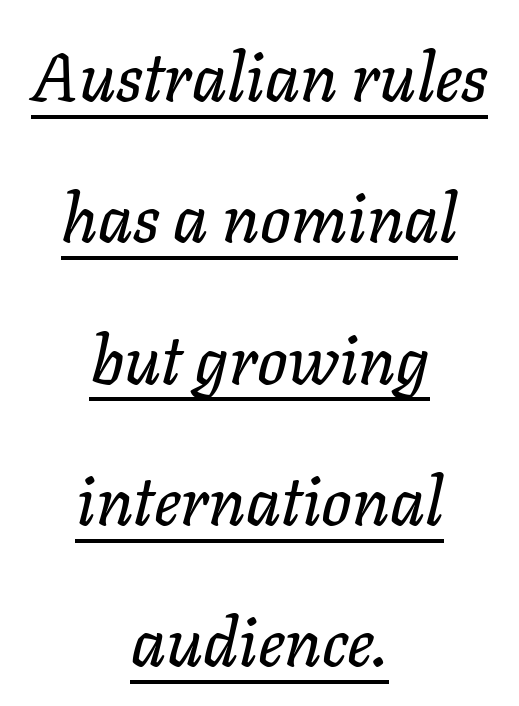
Quick note: interline space is abundant. Which margin do the lines hug? Neither — every line sits in the middle. Letter spacing: default. Is there an underline? Yes — a line sits under the letters. The letters advance in unequal steps, a hallmark of proportional type. The face used here has a pronounced slope to its letters.
